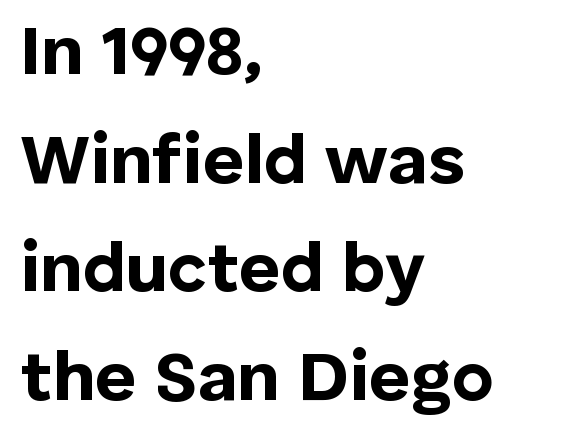
The image shows 71 px bold sans-serif type, upright; set left-aligned, normal line spacing (1.53x), normal letter spacing, not underlined; low stroke contrast and a medium x-height.
